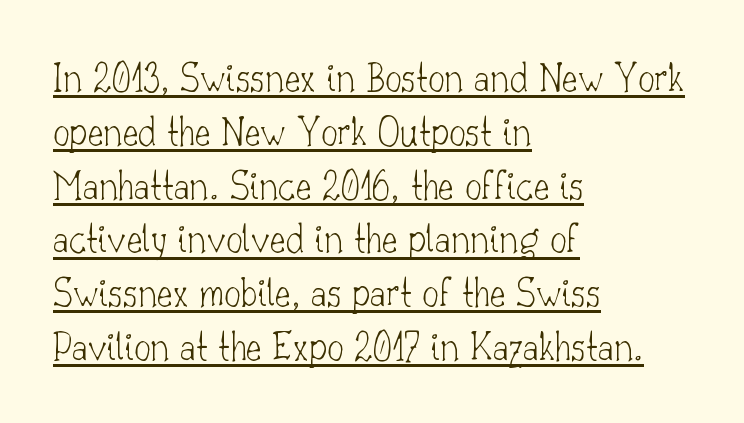
The image shows 42 px thin serif type, upright; set left-aligned, normal line spacing (1.28x), normal letter spacing, underlined; low stroke contrast and a small x-height.
